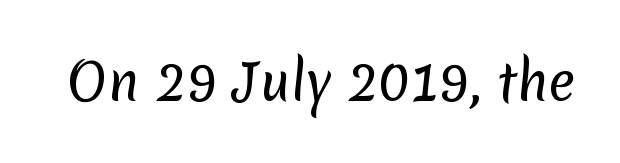
Q: Is the text bold? A: No.
Q: Is the typeface a serif or a sans-serif typeface? A: Sans-serif.
Q: Is the text underlined? A: No.
Q: Is the spacing between letters normal or unusually wide? A: Normal.
Q: Width (condensed, normal, or wide)? A: Normal.
Q: Stroke contrast? A: Low.
Q: x-height? A: Medium.
Q: Monospaced? A: No.
